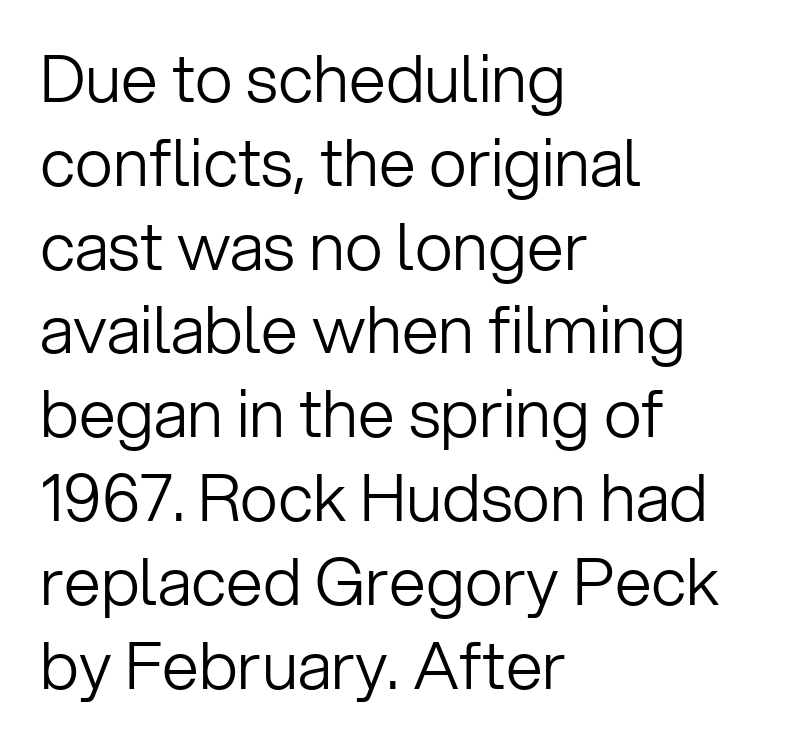
{"serif": "no", "italic": "no", "bold": "no", "weight": "light", "width": "normal", "stroke_contrast": "low", "x_height": "medium", "monospaced": "no", "underline": "no", "align": "left", "line_spacing": "normal", "line_spacing_ratio": 1.27, "letter_spacing": "normal", "letter_spacing_em": 0.0, "glyph_px": 66}
